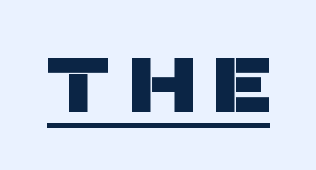
Q: Is the typeface a serif or a sans-serif typeface? A: Sans-serif.
Q: Is the text underlined? A: Yes.
Q: Is the spacing between letters normal or unusually wide? A: Unusually wide.
Q: Width (condensed, normal, or wide)? A: Normal.
Q: Stroke contrast? A: Low.
Q: x-height? A: Large.
Q: Monospaced? A: No.
